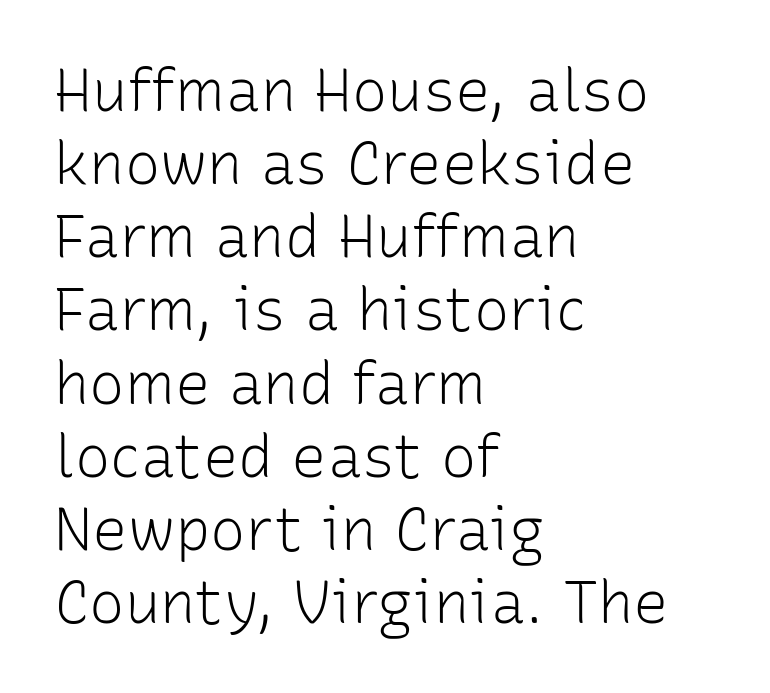
{"serif": "no", "italic": "no", "bold": "no", "weight": "light", "width": "normal", "stroke_contrast": "low", "x_height": "medium", "monospaced": "no", "underline": "no", "align": "left", "line_spacing_ratio": 1.24, "letter_spacing": "normal", "letter_spacing_em": 0.0, "glyph_px": 59}
